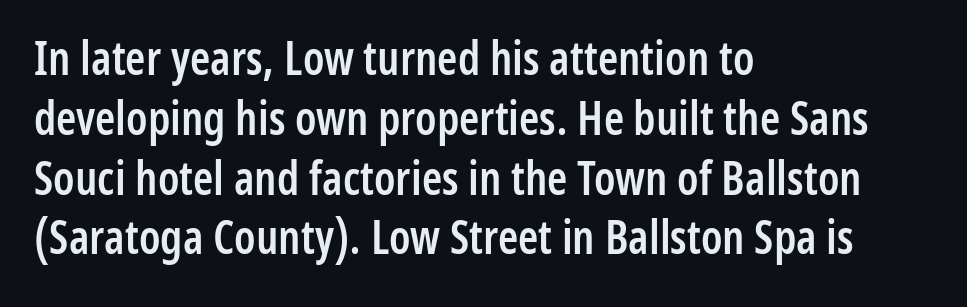
In CSS terms this would be text-align: left. The foot of each line stays bare and open. Letterform terminals end flat and unadorned throughout the passage. Strokes here are thickened, but only to semibold level. The letters stand upright; this is a roman face. Honestly, the letter spacing is just normal — you wouldn't notice it.
